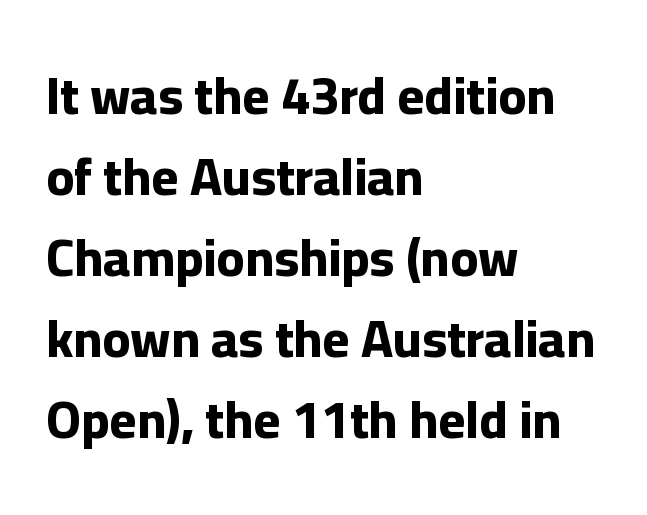
The image shows 52 px bold sans-serif type, upright; set left-aligned, normal line spacing (1.56x), normal letter spacing, not underlined; low stroke contrast and a medium x-height.
